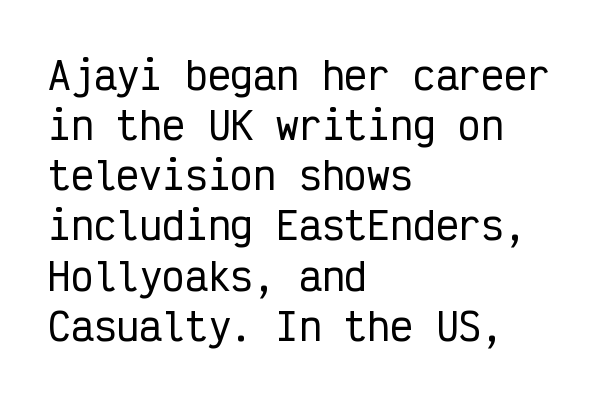
The image shows 38 px condensed sans-serif type, upright, monospaced; set left-aligned, normal line spacing (1.32x), normal letter spacing, not underlined; low stroke contrast and a medium x-height.
